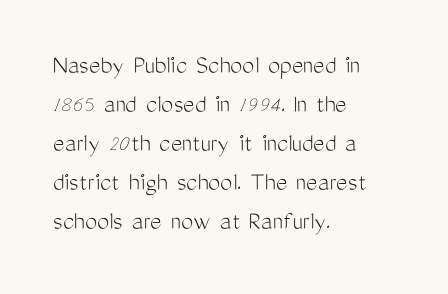
Q: Is the text bold? A: No.
Q: Is the text italic (slanted)? A: No, it is upright.
Q: Is the text underlined? A: No.
Q: How is the paragraph aligned? A: Left-aligned.
Q: Is the spacing between letters normal or unusually wide? A: Normal.
Q: Is the spacing between lines tight, normal or loose? A: Normal.
